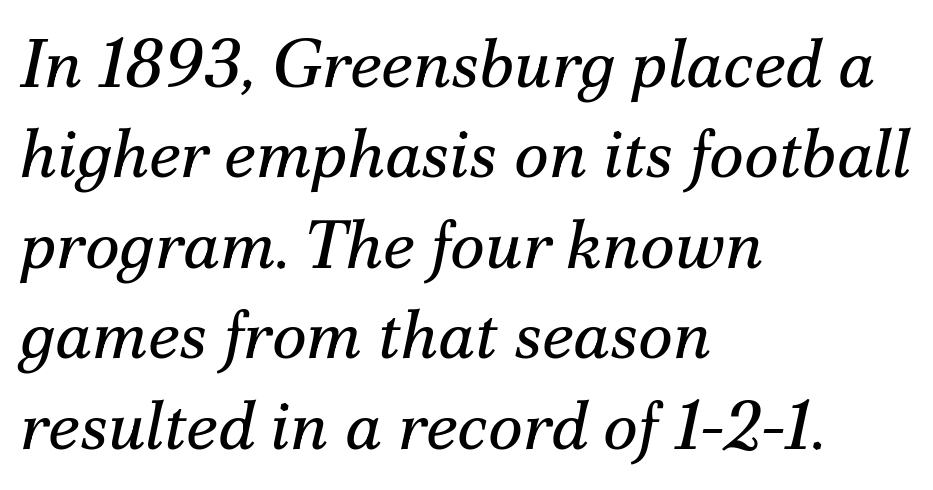
Q: Is the text bold? A: No.
Q: Is the text italic (slanted)? A: Yes, it leans right by about 12 degrees.
Q: Is the typeface a serif or a sans-serif typeface? A: Serif.
Q: Is the text underlined? A: No.
Q: How is the paragraph aligned? A: Left-aligned.
Q: Is the spacing between letters normal or unusually wide? A: Normal.
Q: Is the spacing between lines tight, normal or loose? A: Normal.
Q: Width (condensed, normal, or wide)? A: Normal.
Q: Stroke contrast? A: Medium.
Q: x-height? A: Small.
Q: Monospaced? A: No.
